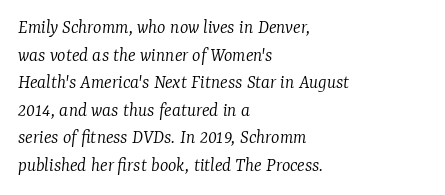
{"italic": "yes", "lean": "right", "slant_degrees": 7, "bold": "no", "underline": "no", "align": "left", "line_spacing": "normal", "line_spacing_ratio": 1.38, "letter_spacing": "normal", "letter_spacing_em": 0.0, "glyph_px": 20}
